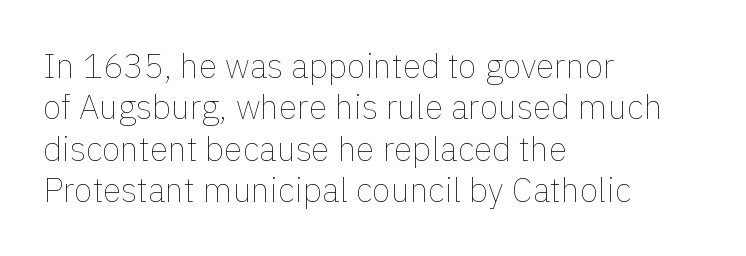
Q: Is the text bold? A: No.
Q: Is the text italic (slanted)? A: No, it is upright.
Q: Is the text underlined? A: No.
Q: How is the paragraph aligned? A: Left-aligned.
Q: Is the spacing between letters normal or unusually wide? A: Normal.
Q: Width (condensed, normal, or wide)? A: Normal.
Q: x-height? A: Medium.
Q: Monospaced? A: No.
